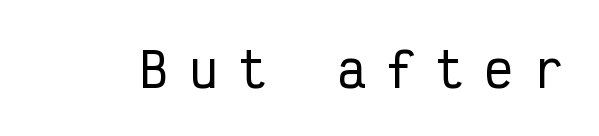
Q: Is the text italic (slanted)? A: No, it is upright.
Q: Is the typeface a serif or a sans-serif typeface? A: Sans-serif.
Q: Is the text underlined? A: No.
Q: Is the spacing between letters normal or unusually wide? A: Unusually wide.
Q: Width (condensed, normal, or wide)? A: Condensed.
Q: Stroke contrast? A: Low.
Q: x-height? A: Medium.
Q: Monospaced? A: Yes.
